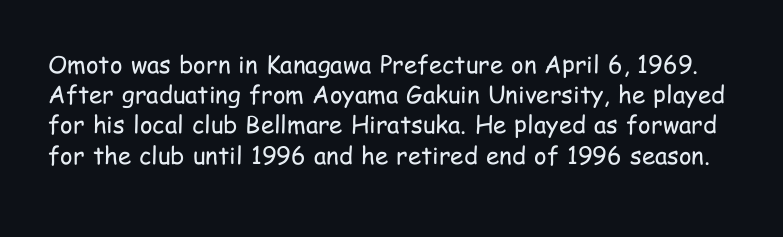
A roman cut, with each character standing at attention. Decoration check: the copy has no underline. Regular leading. The gaps between neighbouring characters are ordinary and unremarkable. The face looks like a standard text weight, possibly lighter.
